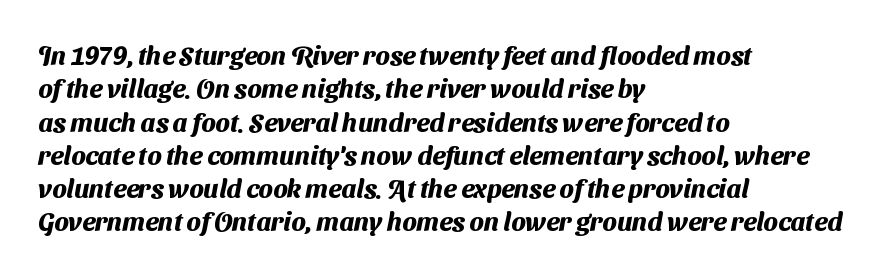
{"bold": "yes", "underline": "no", "align": "left", "line_spacing": "normal", "line_spacing_ratio": 1.28, "letter_spacing": "normal", "letter_spacing_em": 0.0, "glyph_px": 26}
